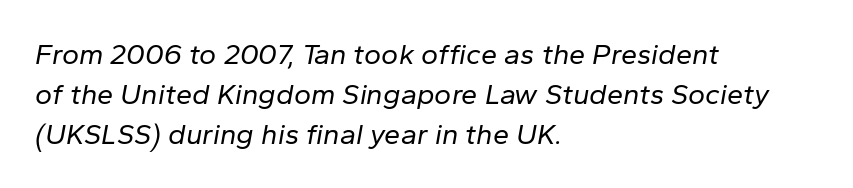
The image shows 29 px regular-weight type, italic (leaning right); set left-aligned, normal line spacing (1.38x), normal letter spacing, not underlined; low stroke contrast and a medium x-height.
